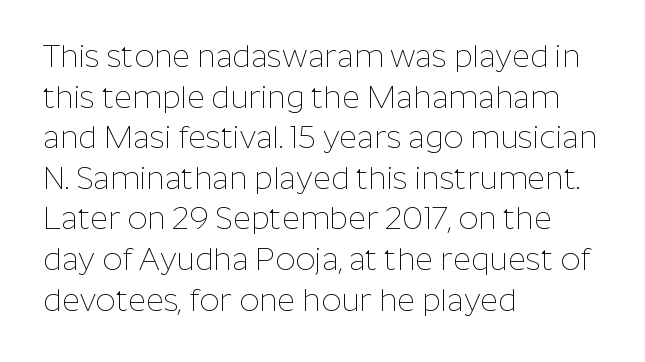
{"serif": "no", "italic": "no", "bold": "no", "weight": "thin", "width": "normal", "stroke_contrast": "low", "x_height": "medium", "monospaced": "no", "underline": "no", "align": "left", "line_spacing": "normal", "line_spacing_ratio": 1.31, "letter_spacing": "normal", "letter_spacing_em": 0.0, "glyph_px": 31}
